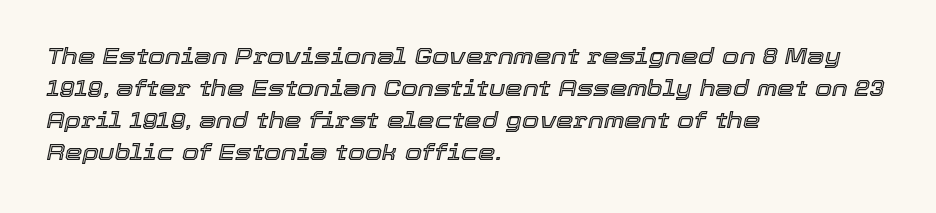
The tracking reads as untouched default to a designer's eye. Each row of text sits above clean, open space. The axis of the letterforms is tilted away from vertical. Left-aligned paragraph, ragged on the right.
